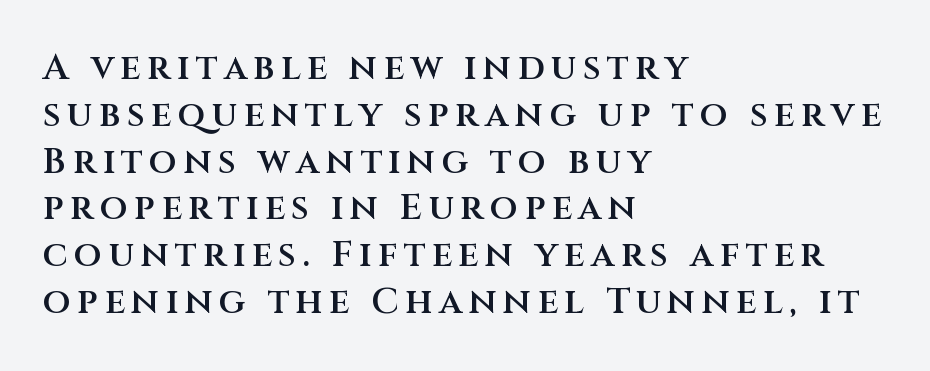
Each letter keeps its own natural width here, so spacing adapts to shape. This is roman type, the default non-slanted kind. Anything drawn beneath the words? Only blank space. Compared with an ordinary text face, these strokes are moderately heavier — a semibold.
